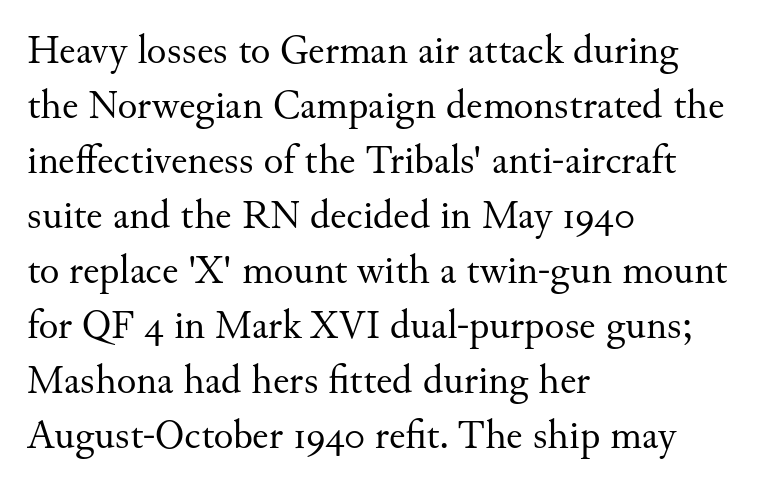
The line-height multiplier appears to be the usual default. Honestly, the letter spacing is just normal — you wouldn't notice it. Where is the straight margin? On the left. I'd call this a serif setting — the letters wear small feet. These lines were composed using upright roman letters.
